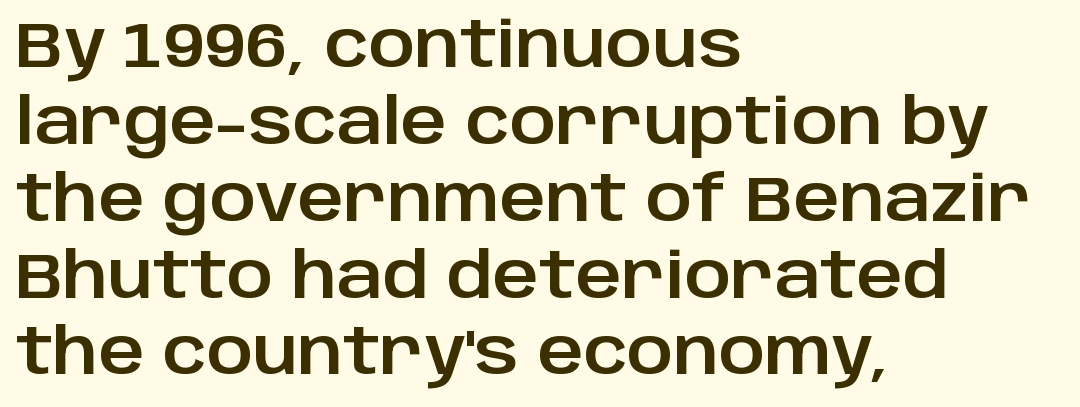
The face used here is rendered with its standard letterfit. The characters display no serif detailing; their extremities are plain. The rendering anchors every line to the left-hand side. The passage shown is typed in a proportional face where columns would drift. The zone under the glyphs is completely vacant. The lettering stays uniformly vertical, giving the passage a roman look.
